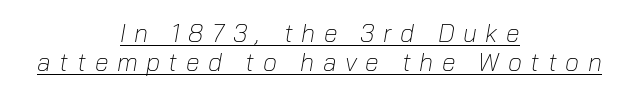
Q: Is the text bold? A: No.
Q: Is the text italic (slanted)? A: Yes, it leans right by about 10 degrees.
Q: Is the text underlined? A: Yes.
Q: How is the paragraph aligned? A: Centered.
Q: Is the spacing between letters normal or unusually wide? A: Unusually wide.
